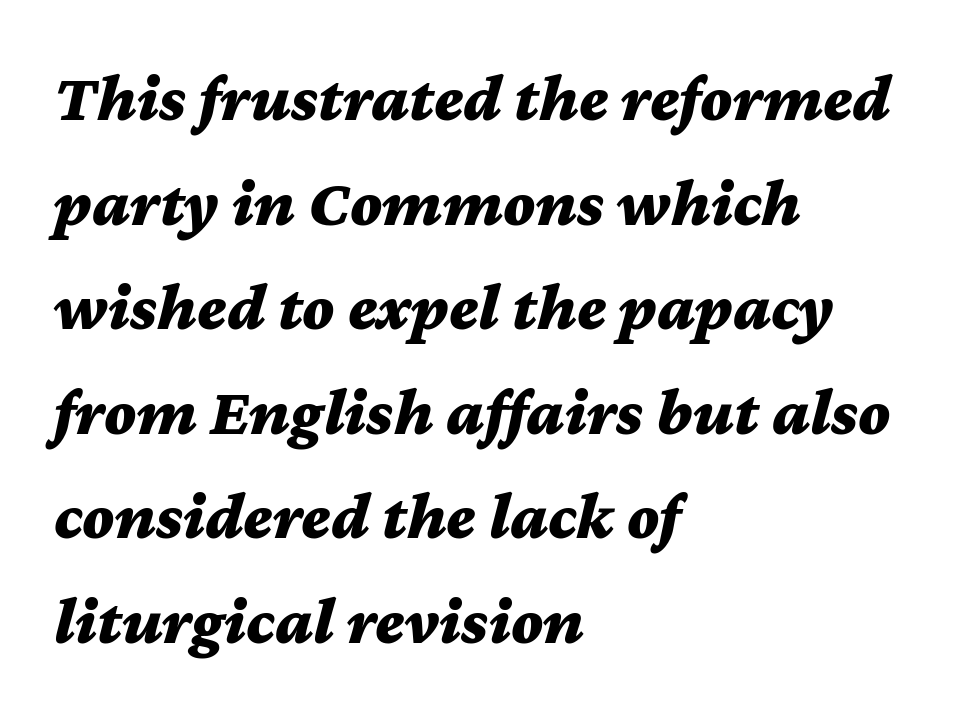
{"italic": "yes", "lean": "right", "slant_degrees": 12, "bold": "yes", "weight": "bold", "width": "wide", "stroke_contrast": "medium", "x_height": "medium", "monospaced": "no", "underline": "no", "align": "left", "line_spacing": "normal", "line_spacing_ratio": 1.56, "letter_spacing": "normal", "letter_spacing_em": 0.0, "glyph_px": 67}
